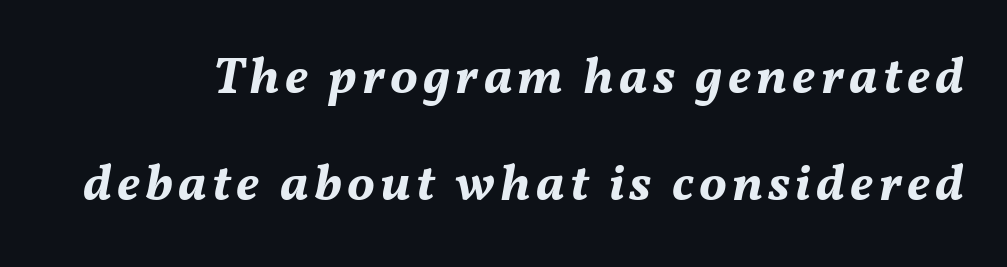
Beneath every word, the page is bare. Quick note: interline space is abundant. A typesetter would call this proportional, since set widths differ per character. Slanted lettering throughout. Compared with an ordinary text face, these strokes are far heavier — a full bold.
